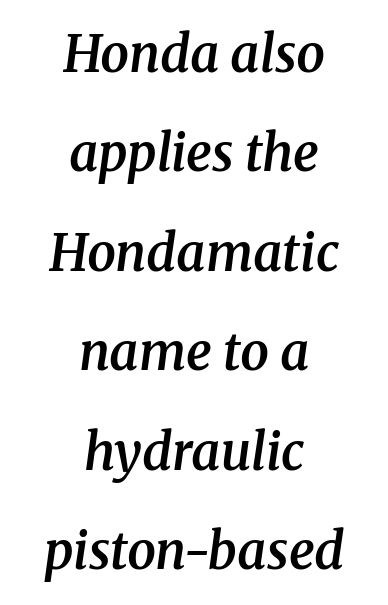
{"serif": "yes", "italic": "yes", "lean": "right", "slant_degrees": 8, "bold": "semi", "weight": "semibold", "width": "normal", "stroke_contrast": "medium", "x_height": "medium", "monospaced": "no", "underline": "no", "align": "center", "line_spacing": "loose", "line_spacing_ratio": 1.95, "letter_spacing": "normal", "letter_spacing_em": 0.0, "glyph_px": 51}
